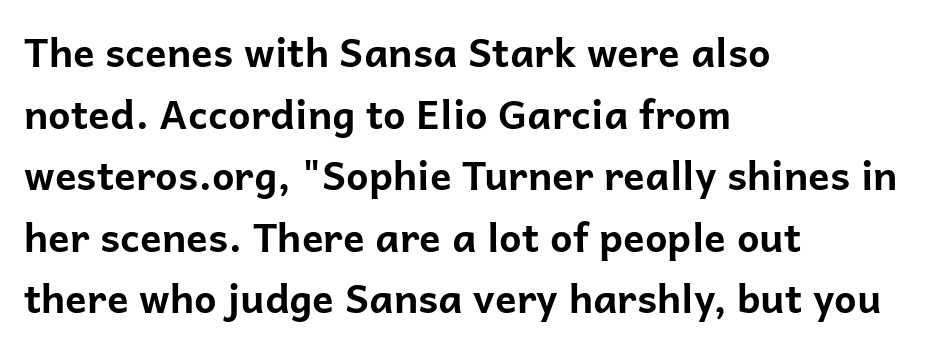
The passage shown has conventional tracking throughout. As a designer I'd log this as weight 700, bold. Type without underlining. Notice how the passage keeps a crisp vertical edge on the left only.
